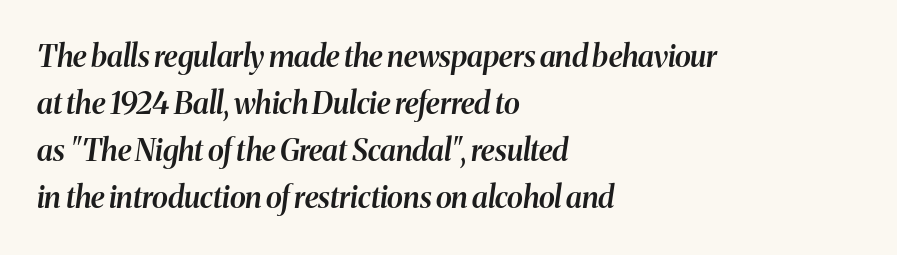
The image shows 30 px semibold type, italic (leaning right); set left-aligned, normal line spacing (1.57x), normal letter spacing, not underlined; medium stroke contrast and a medium x-height.
